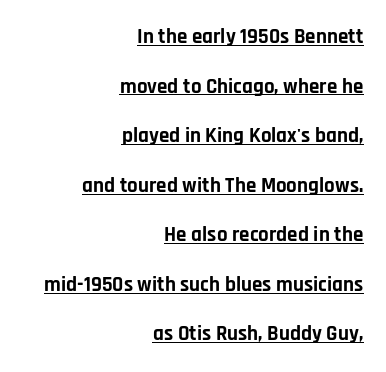
Q: Is the text bold? A: Yes.
Q: Is the text italic (slanted)? A: No, it is upright.
Q: Is the text underlined? A: Yes.
Q: How is the paragraph aligned? A: Right-aligned.
Q: Is the spacing between letters normal or unusually wide? A: Normal.
Q: Is the spacing between lines tight, normal or loose? A: Loose.
